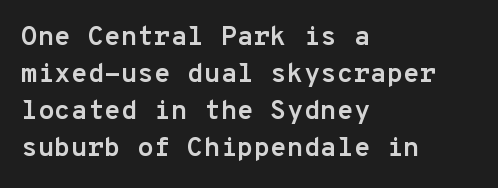
Every character sits straight up, as roman type does. Words appear dense and cohesive because spacing is normal. On the weight axis this lands at bold, roughly 700. In terms of leading, this rendering sits right in the middle.
